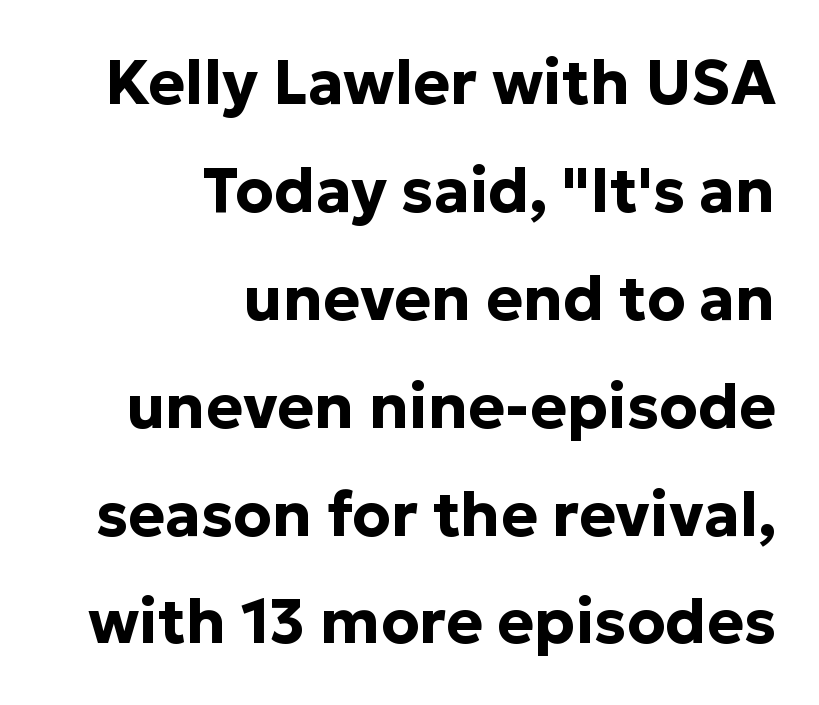
Q: Is the text bold? A: Yes.
Q: Is the text italic (slanted)? A: No, it is upright.
Q: Is the typeface a serif or a sans-serif typeface? A: Sans-serif.
Q: Is the text underlined? A: No.
Q: How is the paragraph aligned? A: Right-aligned.
Q: Is the spacing between letters normal or unusually wide? A: Normal.
Q: Width (condensed, normal, or wide)? A: Normal.
Q: Stroke contrast? A: Low.
Q: x-height? A: Medium.
Q: Monospaced? A: No.
